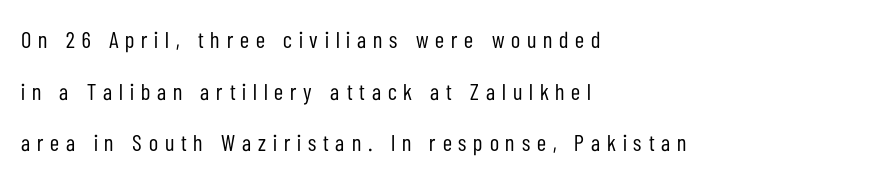
{"italic": "no", "bold": "no", "underline": "no", "align": "left", "line_spacing": "loose", "line_spacing_ratio": 2.24, "letter_spacing": "wide", "letter_spacing_em": 0.3, "glyph_px": 23}
